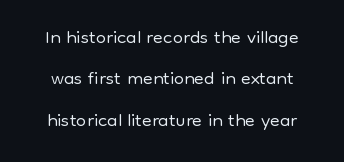
You could not count columns in this text — the font is proportionally spaced. In CSS terms this would be text-align: center. This sample uses plain, unmodified letter spacing. The specimen reads as upright at a glance.
